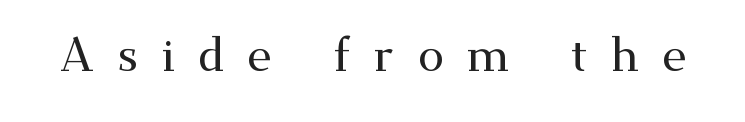
Q: Is the text italic (slanted)? A: No, it is upright.
Q: Is the typeface a serif or a sans-serif typeface? A: Serif.
Q: Is the text underlined? A: No.
Q: Is the spacing between letters normal or unusually wide? A: Unusually wide.
Q: Width (condensed, normal, or wide)? A: Wide.
Q: Stroke contrast? A: Medium.
Q: x-height? A: Small.
Q: Monospaced? A: No.
